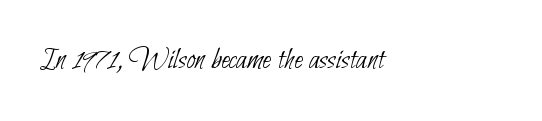
Q: Is the text bold? A: No.
Q: Is the typeface a serif or a sans-serif typeface? A: Sans-serif.
Q: Is the text underlined? A: No.
Q: How is the paragraph aligned? A: Left-aligned.
Q: Is the spacing between letters normal or unusually wide? A: Normal.
Q: Width (condensed, normal, or wide)? A: Condensed.
Q: Stroke contrast? A: Low.
Q: x-height? A: Small.
Q: Monospaced? A: No.
